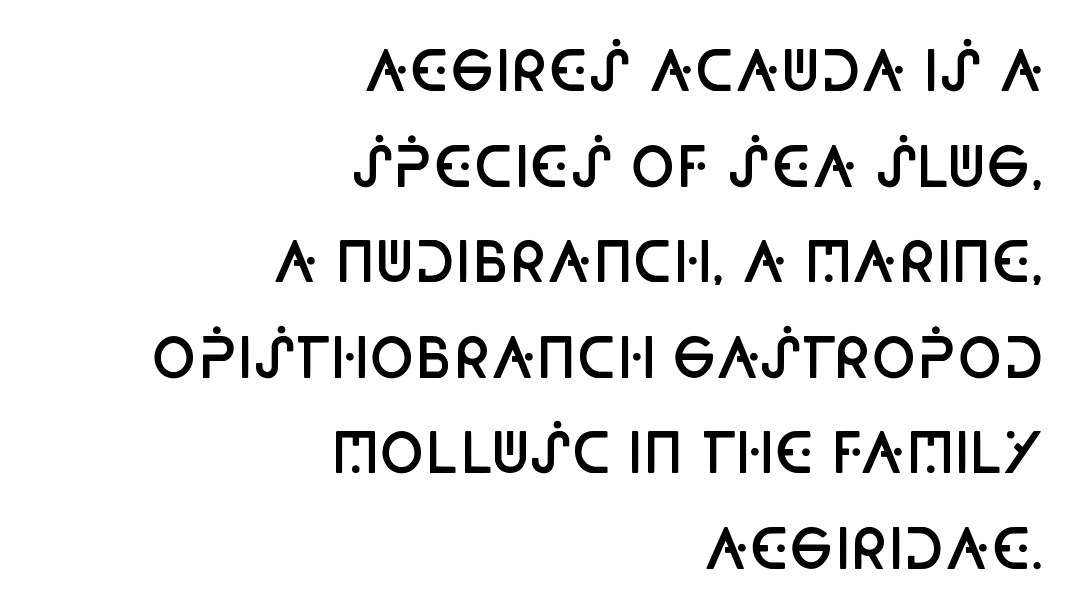
The image shows 54 px semibold, condensed sans-serif type, upright; set right-aligned, line spacing 1.77x, normal letter spacing, not underlined; low stroke contrast and a large x-height.
